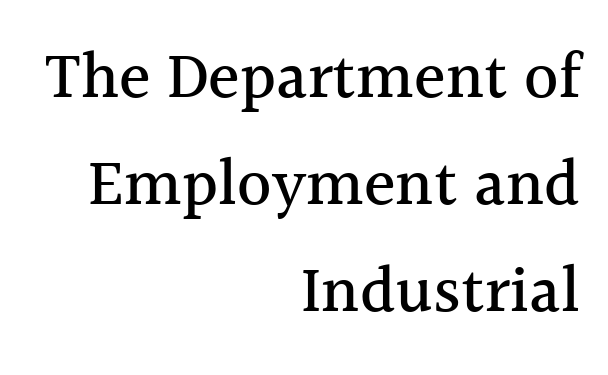
Q: Is the text italic (slanted)? A: No, it is upright.
Q: Is the typeface a serif or a sans-serif typeface? A: Serif.
Q: Is the text underlined? A: No.
Q: How is the paragraph aligned? A: Right-aligned.
Q: Is the spacing between letters normal or unusually wide? A: Normal.
Q: Is the spacing between lines tight, normal or loose? A: Normal.
Q: Width (condensed, normal, or wide)? A: Normal.
Q: x-height? A: Medium.
Q: Monospaced? A: No.
